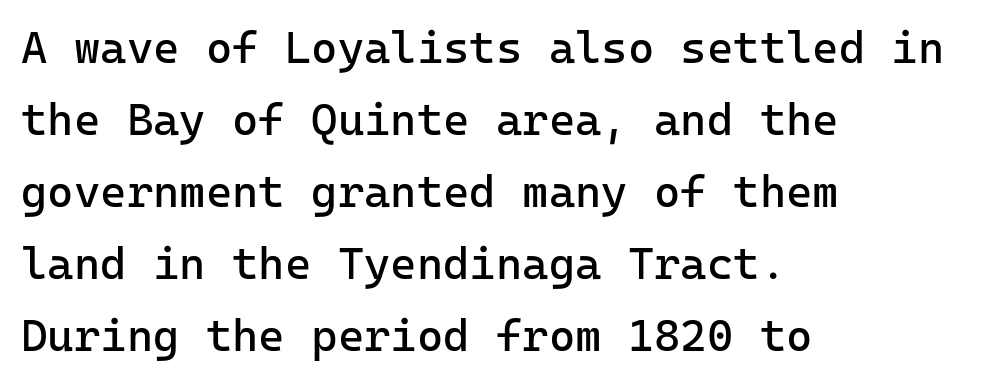
The image shows 45 px regular-weight sans-serif type, upright, monospaced; set left-aligned, normal line spacing (1.6x), normal letter spacing, not underlined; low stroke contrast and a medium x-height.
